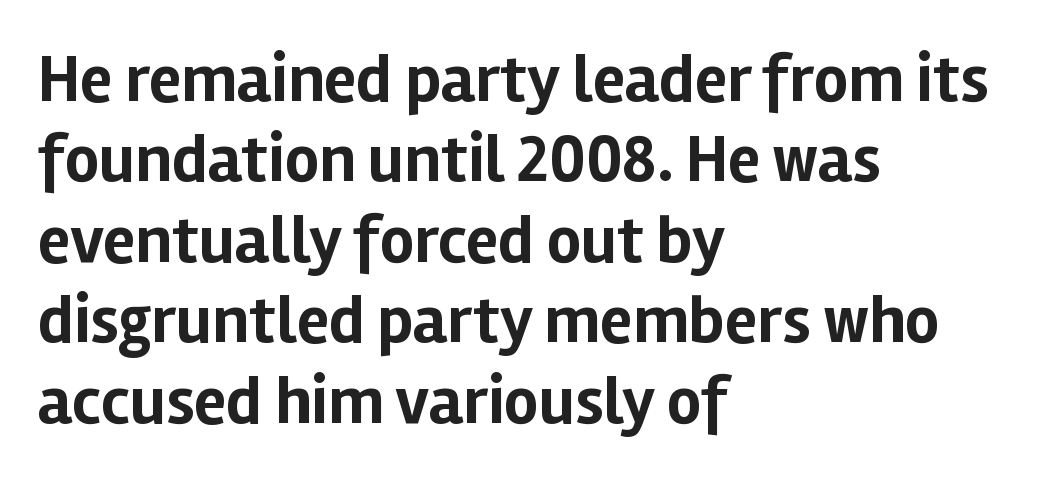
The image shows 67 px bold sans-serif type, upright; set left-aligned, line spacing 1.2x, normal letter spacing, not underlined; low stroke contrast and a medium x-height.
